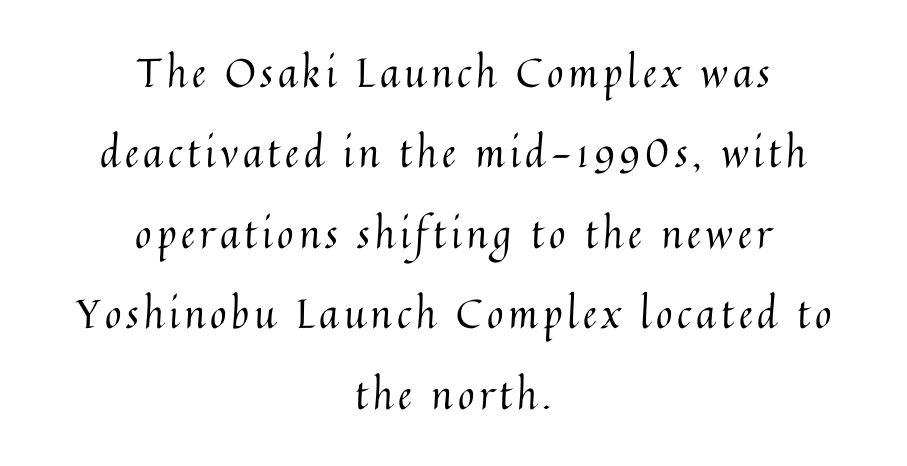
{"bold": "no", "weight": "regular", "width": "normal", "stroke_contrast": "medium", "x_height": "medium", "monospaced": "no", "underline": "no", "align": "center", "line_spacing": "loose", "line_spacing_ratio": 2.01, "glyph_px": 40}
